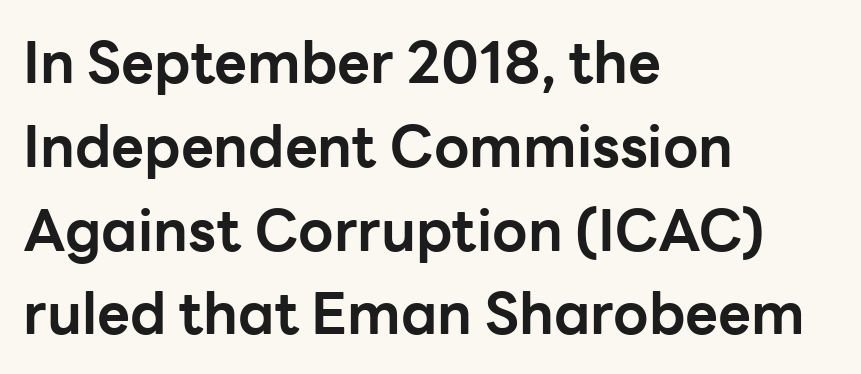
The image shows 57 px bold sans-serif type, upright; set left-aligned, normal line spacing (1.47x), normal letter spacing, not underlined; low stroke contrast and a medium x-height.
